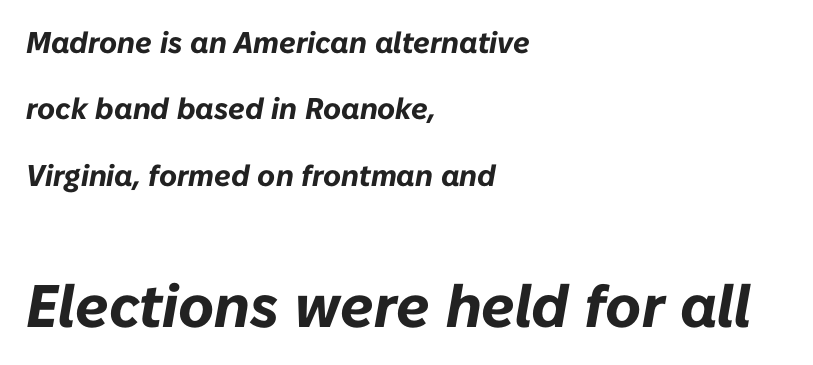
The image shows 60 px bold type, italic (leaning right); set left-aligned, loose line spacing (2.21x), normal letter spacing, not underlined; the second (bottom) block is 2.0x larger; low stroke contrast and a medium x-height.
